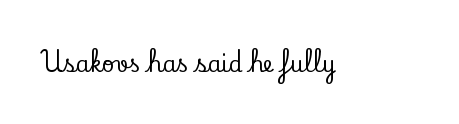
Tall strokes in this sample are plumb rather than angled. Short note: letters normally spaced. Lines of text with bare space underneath.
